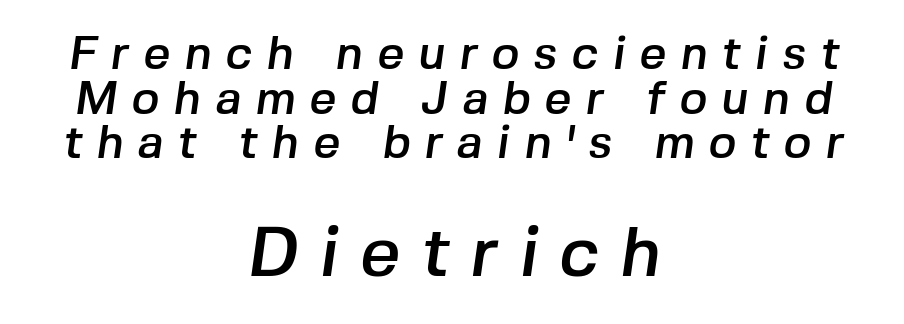
Q: Is the typeface a serif or a sans-serif typeface? A: Sans-serif.
Q: Is the text underlined? A: No.
Q: How is the paragraph aligned? A: Centered.
Q: Is the spacing between letters normal or unusually wide? A: Unusually wide.
Q: Is the spacing between lines tight, normal or loose? A: Tight.
Q: Which block of text is set in a larger size, the first (top) or the second (bottom)? A: The second (bottom) one.
Q: Width (condensed, normal, or wide)? A: Normal.
Q: Stroke contrast? A: Low.
Q: x-height? A: Medium.
Q: Monospaced? A: No.
